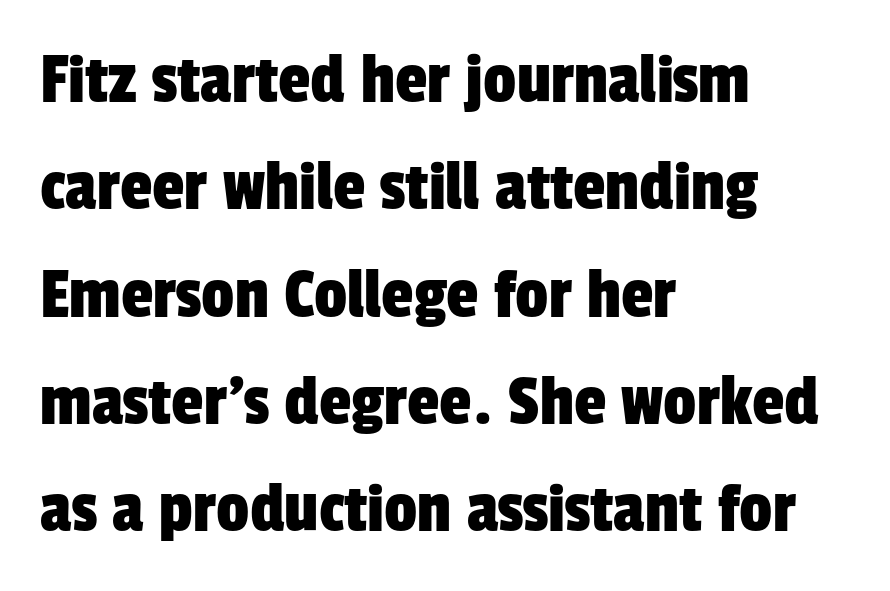
{"serif": "no", "width": "condensed", "stroke_contrast": "low", "x_height": "medium", "monospaced": "no", "underline": "no", "align": "left", "line_spacing": "normal", "line_spacing_ratio": 1.47, "letter_spacing": "normal", "letter_spacing_em": 0.0, "glyph_px": 73}
